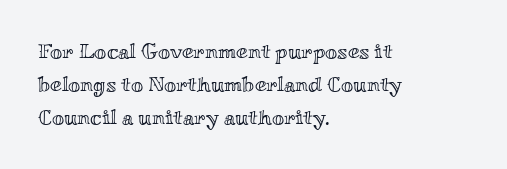
The tracking reads as untouched default to a designer's eye. Anything drawn beneath the words? Only blank space. Leading: standard. The lettering holds an erect, upright posture throughout.
